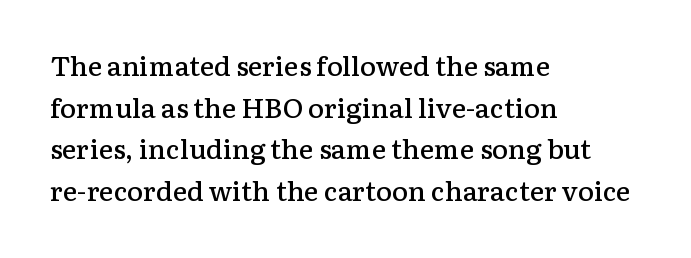
Q: Is the text bold? A: Semi-bold.
Q: Is the text italic (slanted)? A: No, it is upright.
Q: Is the text underlined? A: No.
Q: How is the paragraph aligned? A: Left-aligned.
Q: Is the spacing between letters normal or unusually wide? A: Normal.
Q: Is the spacing between lines tight, normal or loose? A: Normal.
